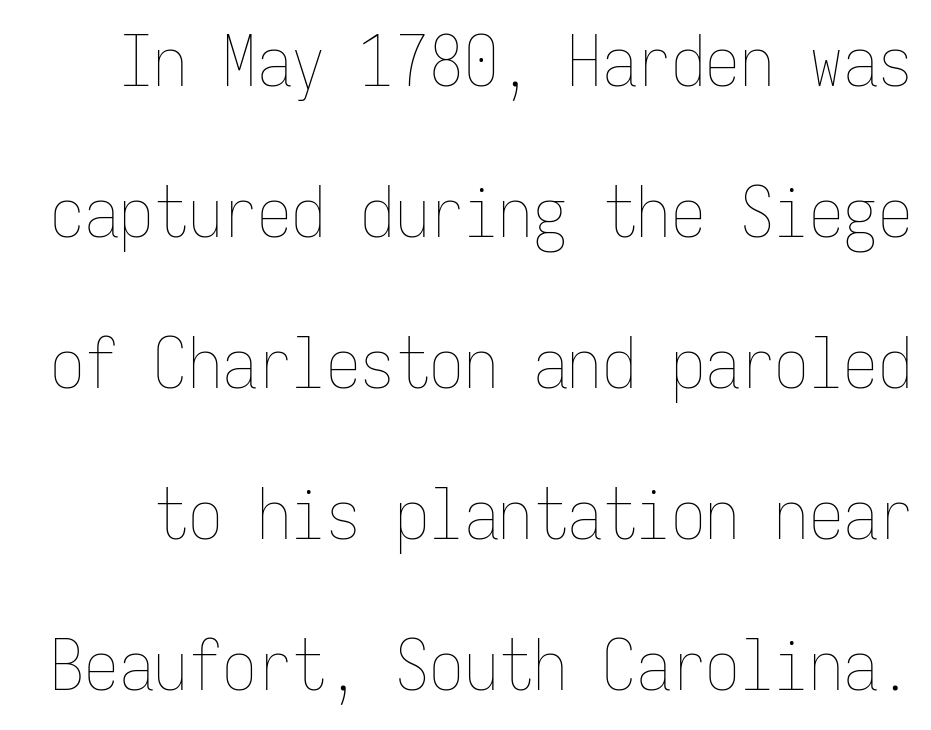
The image shows 69 px thin, condensed type, upright, monospaced; set loose line spacing (2.19x), normal letter spacing, not underlined; low stroke contrast and a medium x-height.
